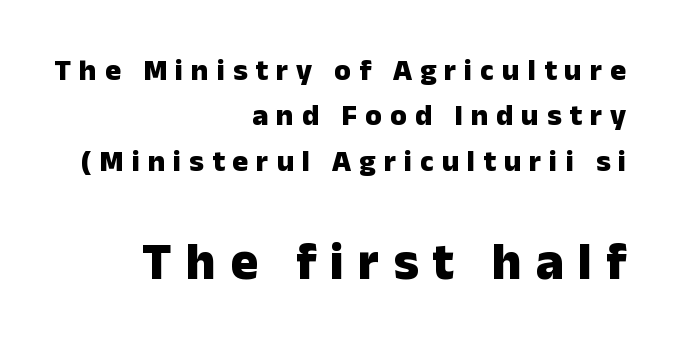
Descender tails drop into unmarked territory. Font category for this specimen: sans-serif. These two chunks differ in scale, with the bottom chunk taking the larger measure. Line spacing here is normal. A typesetter would mark this as roman, not italic.
